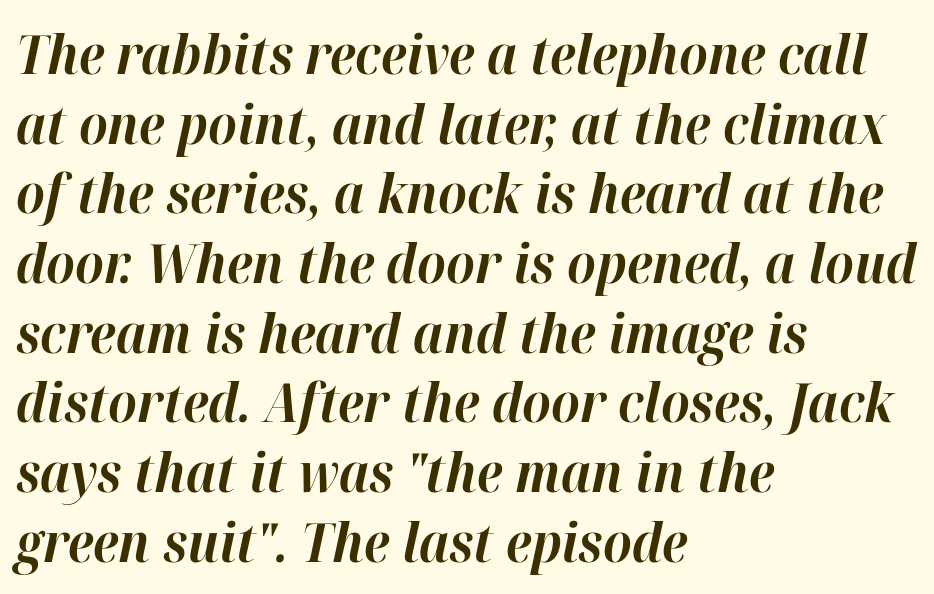
Q: Is the text bold? A: Yes.
Q: Is the text italic (slanted)? A: Yes, it leans right by about 12 degrees.
Q: Is the text underlined? A: No.
Q: How is the paragraph aligned? A: Left-aligned.
Q: Is the spacing between letters normal or unusually wide? A: Normal.
Q: Is the spacing between lines tight, normal or loose? A: Normal.
Q: Width (condensed, normal, or wide)? A: Normal.
Q: Stroke contrast? A: High.
Q: x-height? A: Medium.
Q: Monospaced? A: No.
